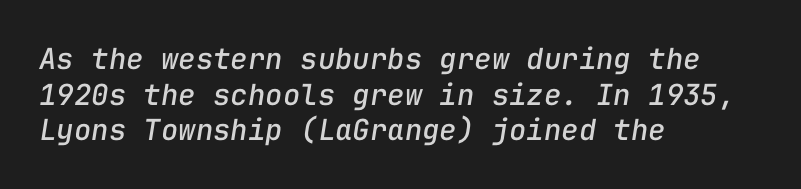
Q: Is the text italic (slanted)? A: Yes, it leans right by about 9 degrees.
Q: Is the text underlined? A: No.
Q: How is the paragraph aligned? A: Left-aligned.
Q: Is the spacing between letters normal or unusually wide? A: Normal.
Q: Width (condensed, normal, or wide)? A: Normal.
Q: Stroke contrast? A: Low.
Q: x-height? A: Medium.
Q: Monospaced? A: Yes.
